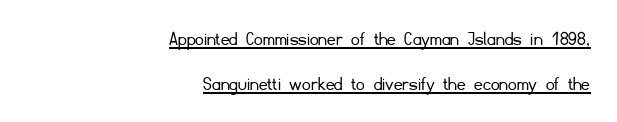
Q: Is the text bold? A: No.
Q: Is the text italic (slanted)? A: No, it is upright.
Q: Is the text underlined? A: Yes.
Q: How is the paragraph aligned? A: Right-aligned.
Q: Is the spacing between letters normal or unusually wide? A: Normal.
Q: Is the spacing between lines tight, normal or loose? A: Loose.
